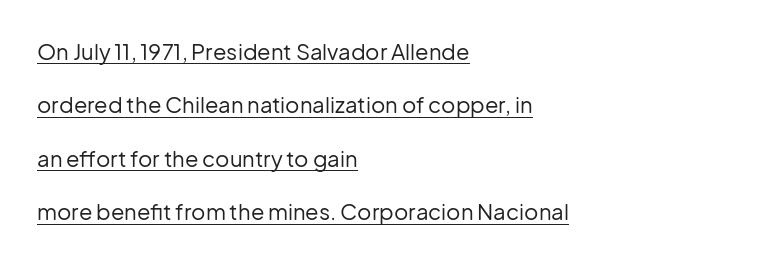
{"italic": "no", "bold": "no", "underline": "yes", "align": "left", "line_spacing": "loose", "line_spacing_ratio": 2.43, "letter_spacing": "normal", "letter_spacing_em": 0.0, "glyph_px": 22}
